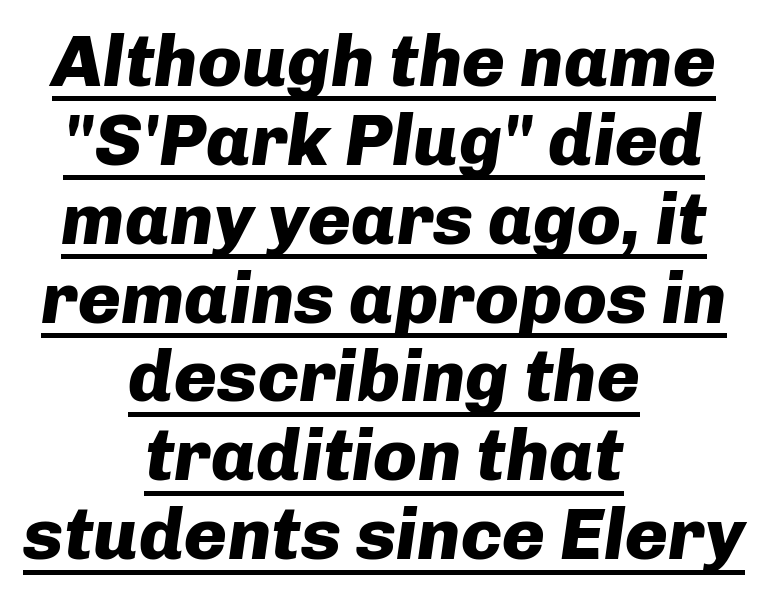
Q: Is the text bold? A: Yes.
Q: Is the text italic (slanted)? A: Yes, it leans right by about 8 degrees.
Q: Is the text underlined? A: Yes.
Q: How is the paragraph aligned? A: Centered.
Q: Is the spacing between letters normal or unusually wide? A: Normal.
Q: Is the spacing between lines tight, normal or loose? A: Tight.
Q: Width (condensed, normal, or wide)? A: Normal.
Q: Stroke contrast? A: Low.
Q: x-height? A: Medium.
Q: Monospaced? A: No.
